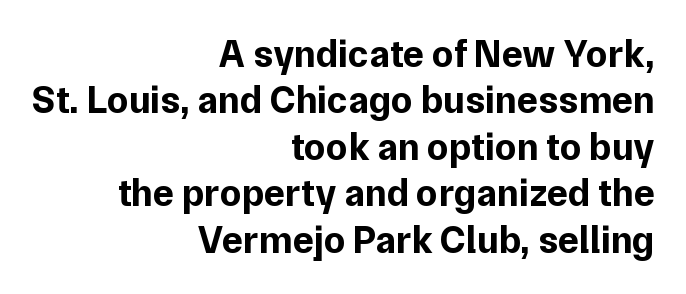
{"serif": "no", "italic": "no", "bold": "yes", "weight": "bold", "width": "normal", "stroke_contrast": "low", "x_height": "medium", "monospaced": "no", "underline": "no", "align": "right", "line_spacing_ratio": 1.19, "letter_spacing": "normal", "letter_spacing_em": 0.0, "glyph_px": 39}
